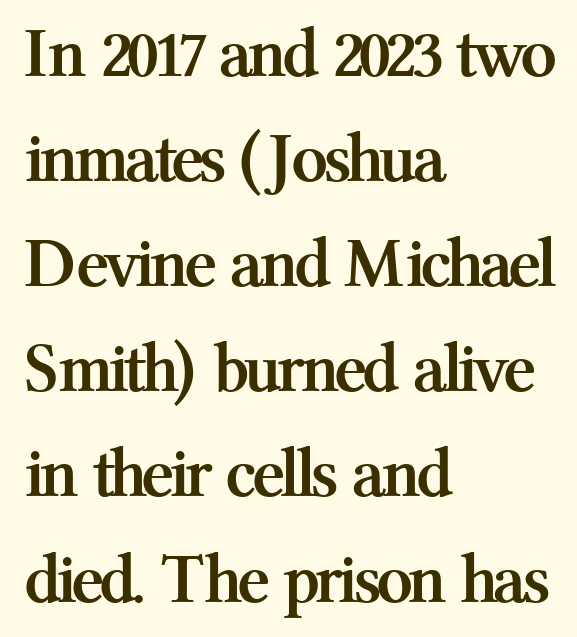
The image shows 72 px semibold serif type, upright; set left-aligned, normal line spacing (1.46x), normal letter spacing, not underlined; medium stroke contrast and a medium x-height.
